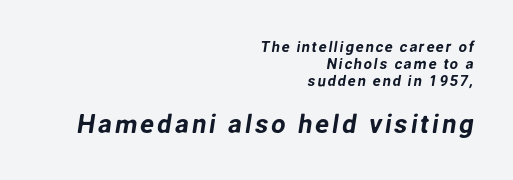
{"underline": "no", "align": "right", "line_spacing": "tight", "line_spacing_ratio": 1.15, "larger_block": "second", "size_ratio": 1.73, "glyph_px": 26}
